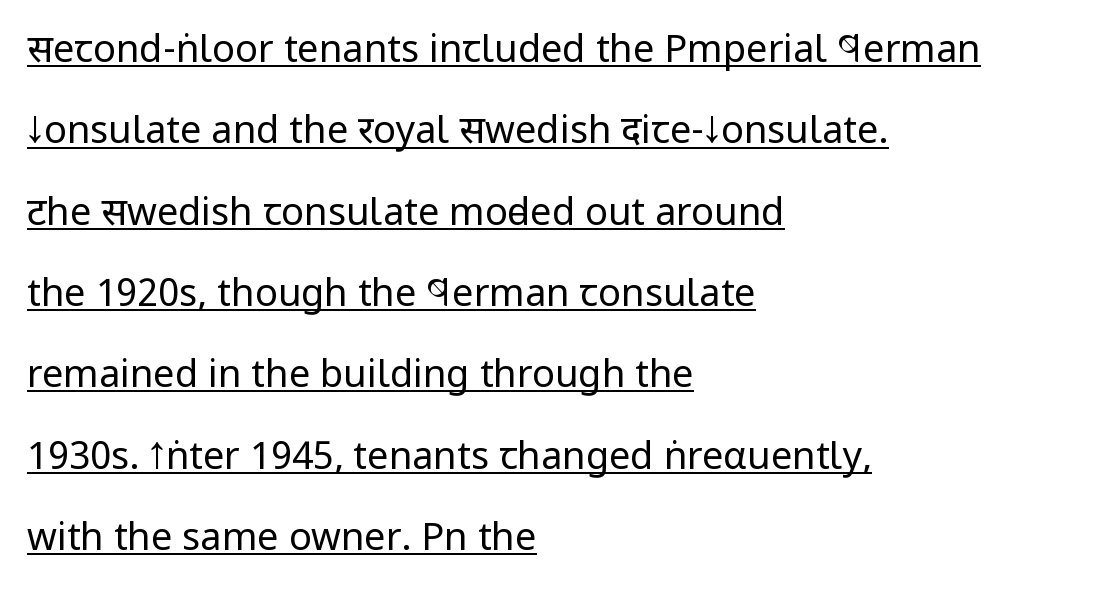
The image shows 38 px regular-weight, condensed sans-serif type, upright; set left-aligned, loose line spacing (2.14x), normal letter spacing, underlined; low stroke contrast and a large x-height.
